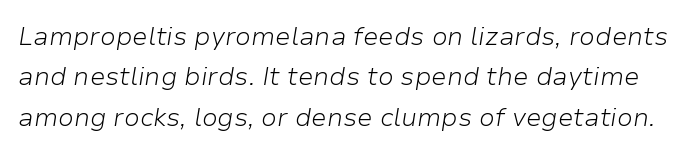
The rendering uses a moderate line-height, typical for paragraphs. Letters rest on an invisible, unmarked baseline. The specimen reads as italic at a glance. Inter-character spacing is left at the font's built-in metrics. Caption: face not bold, strokes unweighted.
